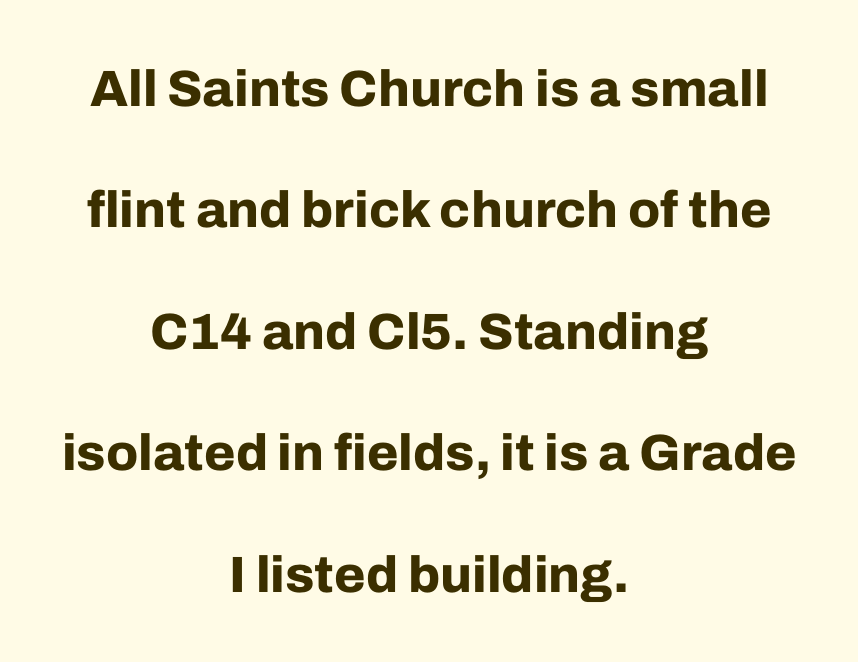
The typography opts for an upright posture over an oblique one. On the weight axis this lands at bold, roughly 700. Check where the strokes stop: nothing finishes them off — pure sans. Is the letter spacing exaggerated? No — it looks like the ordinary default. Only glyphs here, with clear space below each row. The setting favours the middle, as headings and verse often do.
